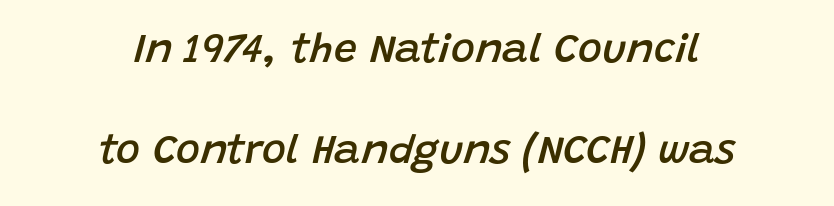
The image shows 41 px semibold type, italic (leaning right); set centered, loose line spacing (2.47x), normal letter spacing, not underlined; low stroke contrast and a large x-height.
